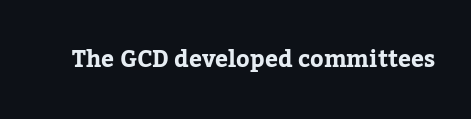
{"italic": "no", "bold": "yes", "underline": "no", "letter_spacing": "normal", "letter_spacing_em": 0.0, "glyph_px": 23}
